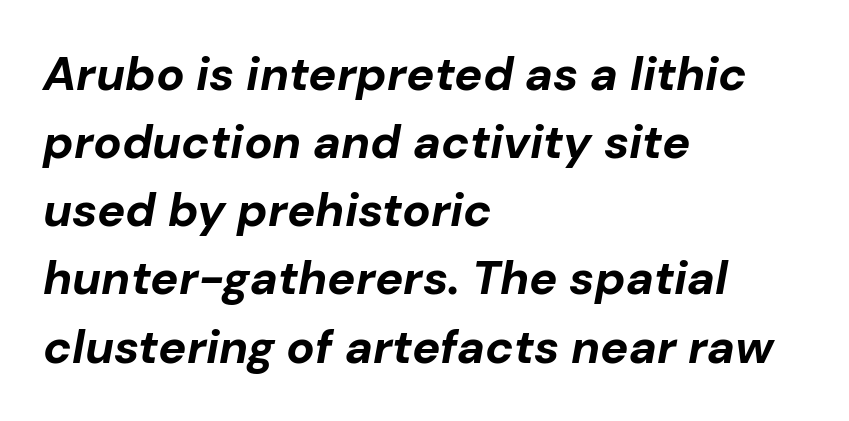
The image shows 47 px bold type, italic (leaning right); set left-aligned, normal line spacing (1.45x), normal letter spacing, not underlined; low stroke contrast and a medium x-height.
